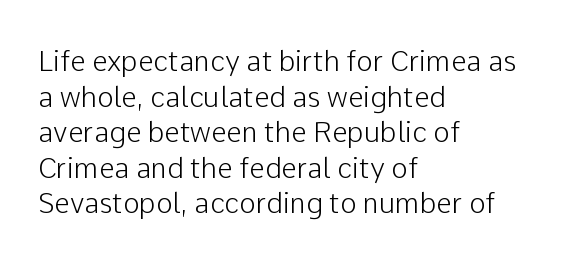
{"serif": "no", "italic": "no", "width": "normal", "stroke_contrast": "low", "x_height": "medium", "monospaced": "no", "underline": "no", "align": "left", "line_spacing": "normal", "line_spacing_ratio": 1.27, "letter_spacing": "normal", "letter_spacing_em": 0.0, "glyph_px": 28}
